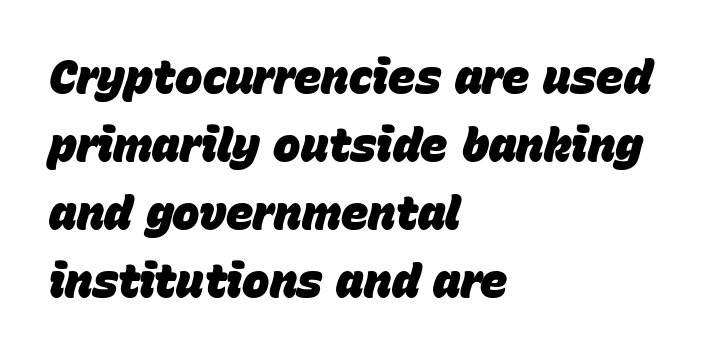
{"italic": "yes", "lean": "right", "slant_degrees": 15, "bold": "yes", "weight": "heavy", "width": "normal", "stroke_contrast": "low", "x_height": "large", "monospaced": "no", "underline": "no", "align": "left", "line_spacing": "normal", "line_spacing_ratio": 1.48, "letter_spacing": "normal", "letter_spacing_em": 0.0, "glyph_px": 46}
